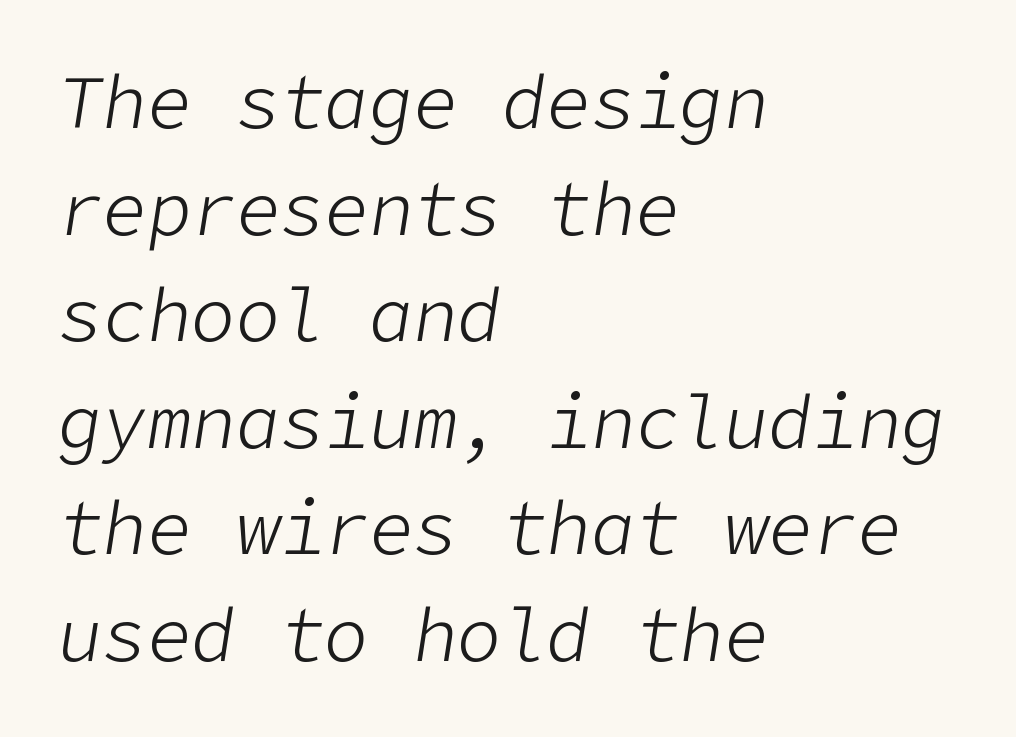
{"italic": "yes", "lean": "right", "slant_degrees": 9, "bold": "no", "weight": "light", "width": "normal", "stroke_contrast": "low", "x_height": "medium", "underline": "no", "align": "left", "line_spacing": "normal", "line_spacing_ratio": 1.44, "letter_spacing": "normal", "letter_spacing_em": 0.0, "glyph_px": 74}
